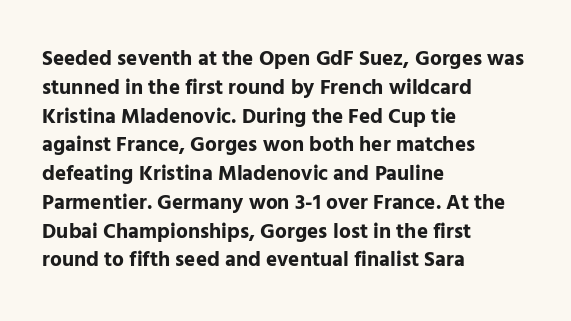
Q: Is the text bold? A: Yes.
Q: Is the text italic (slanted)? A: No, it is upright.
Q: Is the text underlined? A: No.
Q: How is the paragraph aligned? A: Left-aligned.
Q: Is the spacing between letters normal or unusually wide? A: Normal.
Q: Is the spacing between lines tight, normal or loose? A: Normal.
